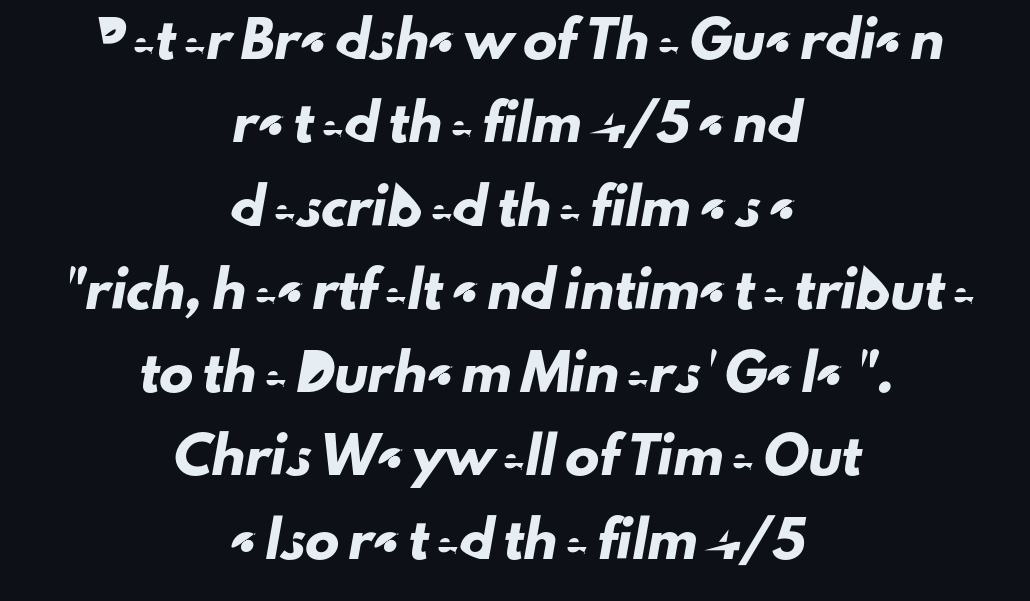
Q: Is the typeface a serif or a sans-serif typeface? A: Sans-serif.
Q: Is the text underlined? A: No.
Q: How is the paragraph aligned? A: Centered.
Q: Is the spacing between letters normal or unusually wide? A: Normal.
Q: Is the spacing between lines tight, normal or loose? A: Loose.
Q: Width (condensed, normal, or wide)? A: Normal.
Q: Stroke contrast? A: Low.
Q: x-height? A: Small.
Q: Monospaced? A: No.
